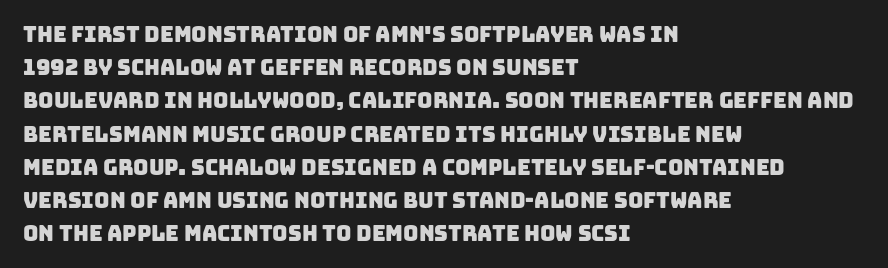
Q: Is the text underlined? A: No.
Q: How is the paragraph aligned? A: Left-aligned.
Q: Is the spacing between letters normal or unusually wide? A: Normal.
Q: Is the spacing between lines tight, normal or loose? A: Normal.
